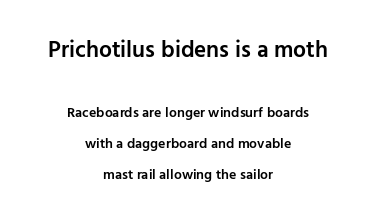
The image shows 23 px text type, upright; set centered, loose line spacing (2.23x), normal letter spacing, not underlined; the first (top) block is 1.64x larger.
